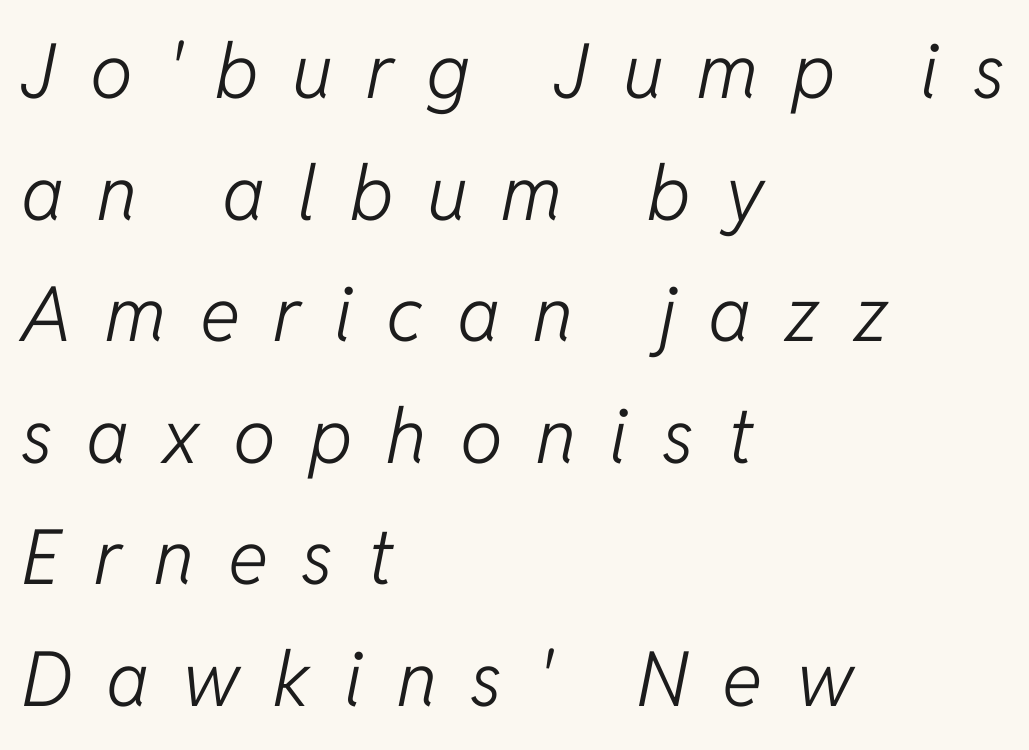
{"italic": "yes", "lean": "right", "slant_degrees": 11, "bold": "no", "weight": "light", "width": "normal", "stroke_contrast": "low", "x_height": "medium", "monospaced": "no", "underline": "no", "align": "left", "line_spacing": "normal", "line_spacing_ratio": 1.6, "letter_spacing": "wide", "letter_spacing_em": 0.44, "glyph_px": 76}
